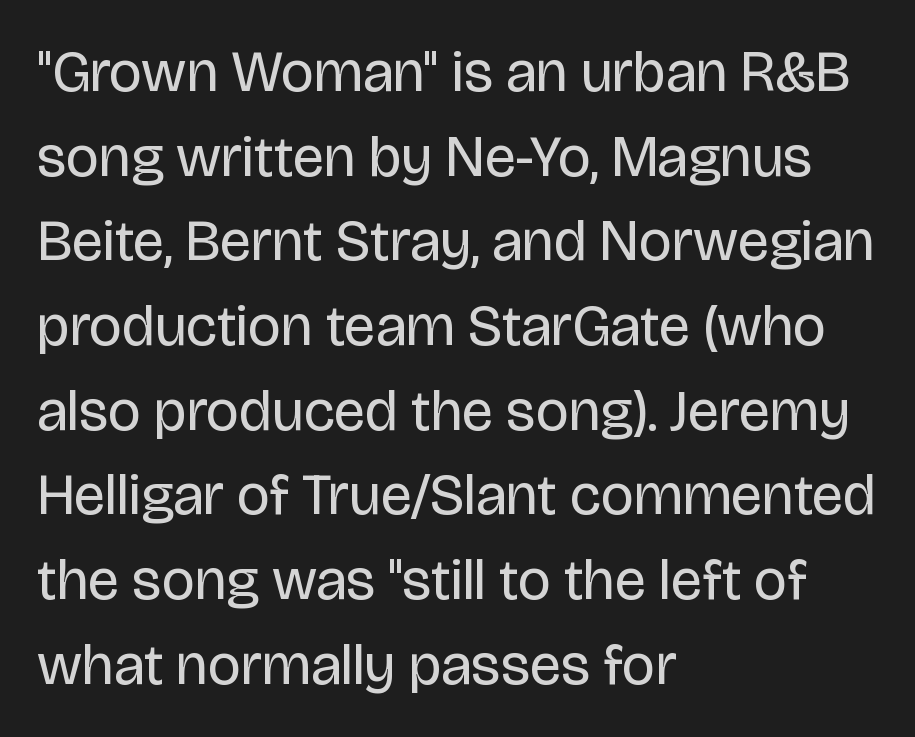
The string is rendered with underlining switched off. The setting favours the left margin, as ordinary paragraphs usually do. Italic? Not at all — the glyphs are vertical. Each new line begins a customary step beneath the previous one. The passage shown is typed in a proportional face where columns would drift. The weight would be labelled regular, book, light, or lighter still.
